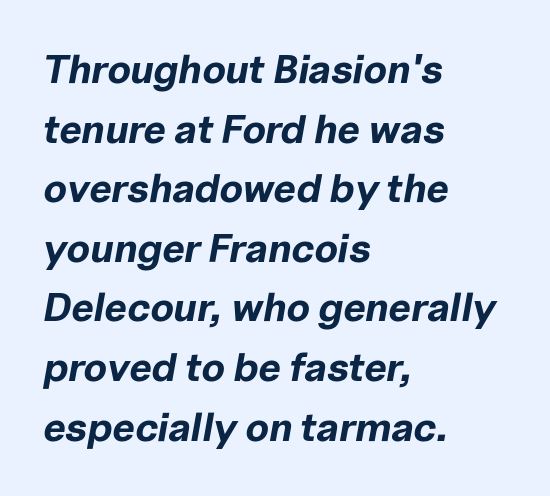
The image shows 40 px bold type, italic (leaning right); set left-aligned, normal line spacing (1.49x), normal letter spacing, not underlined; low stroke contrast and a medium x-height.
